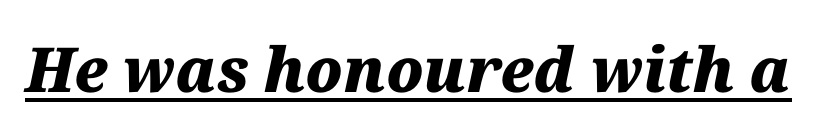
Q: Is the text bold? A: Yes.
Q: Is the text italic (slanted)? A: Yes, it leans right by about 12 degrees.
Q: Is the text underlined? A: Yes.
Q: Is the spacing between letters normal or unusually wide? A: Normal.
Q: Width (condensed, normal, or wide)? A: Normal.
Q: Stroke contrast? A: Medium.
Q: x-height? A: Medium.
Q: Monospaced? A: No.
